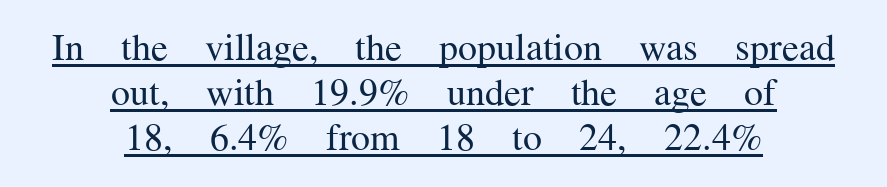
The image shows 38 px regular-weight serif type, upright; set centered, line spacing 1.18x, normal letter spacing, underlined; medium stroke contrast and a medium x-height.
